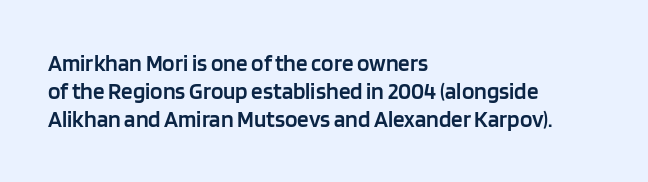
{"italic": "no", "bold": "semi", "underline": "no", "align": "left", "line_spacing_ratio": 1.22, "letter_spacing": "normal", "letter_spacing_em": 0.0, "glyph_px": 23}
